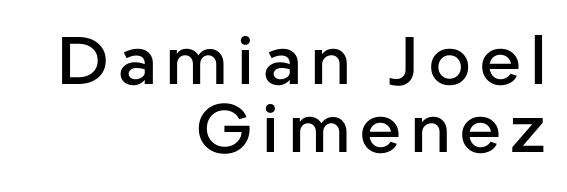
The image shows 67 px semibold sans-serif type, upright; set right-aligned, tight line spacing (1.02x), not underlined; low stroke contrast and a medium x-height.
